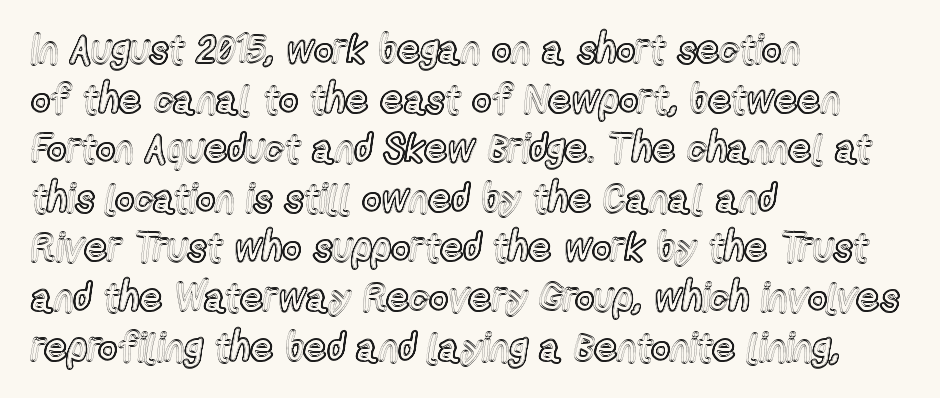
Q: Is the text italic (slanted)? A: Yes.
Q: Is the text underlined? A: No.
Q: How is the paragraph aligned? A: Left-aligned.
Q: Is the spacing between letters normal or unusually wide? A: Normal.
Q: Width (condensed, normal, or wide)? A: Condensed.
Q: x-height? A: Medium.
Q: Monospaced? A: No.
